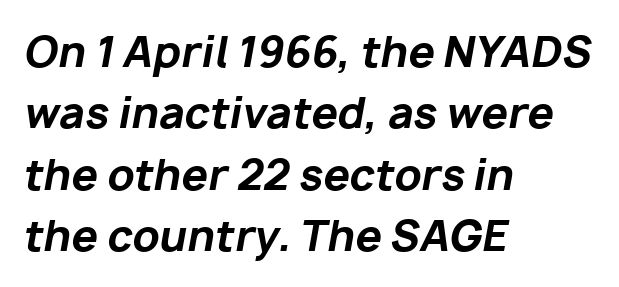
A normal amount of white space separates one row of letters from the next. Here the glyphs are tracked normally, forming tight word shapes. Chunky letters — that's bold for sure. Lines of text with bare space underneath.
